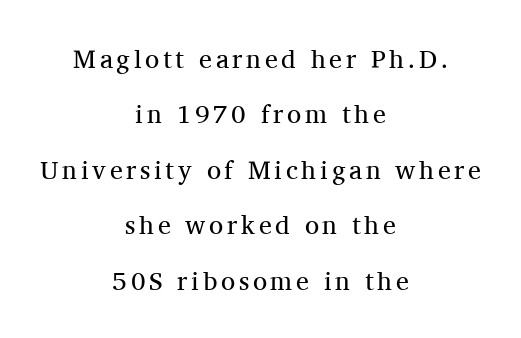
Q: Is the text bold? A: No.
Q: Is the text italic (slanted)? A: No, it is upright.
Q: Is the text underlined? A: No.
Q: How is the paragraph aligned? A: Centered.
Q: Is the spacing between lines tight, normal or loose? A: Loose.
